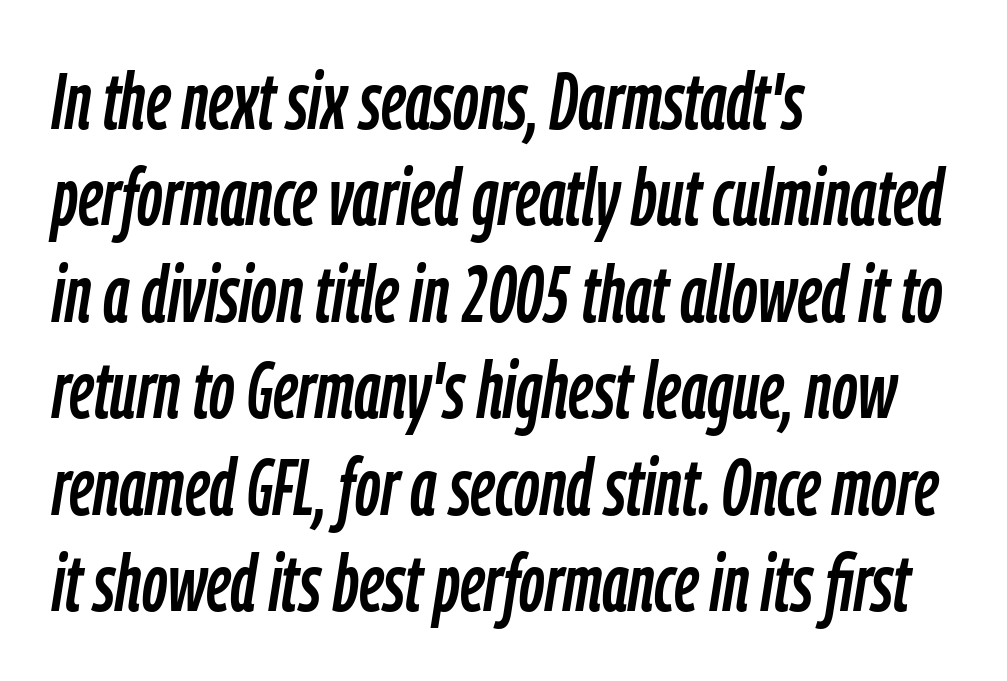
The image shows 79 px condensed type, italic (leaning right); set left-aligned, line spacing 1.22x, normal letter spacing, not underlined; low stroke contrast and a medium x-height.
